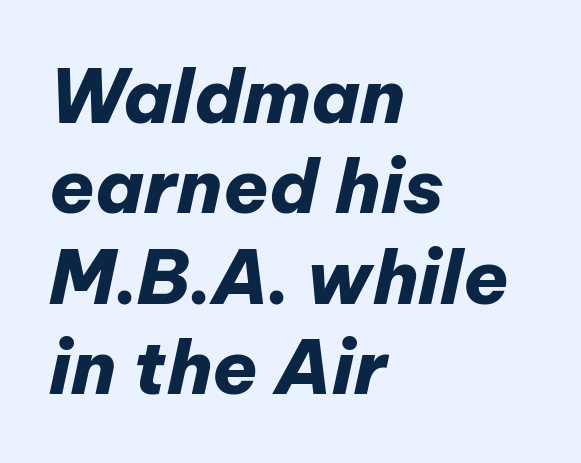
The image shows 74 px heavy type, italic (leaning right); set left-aligned, line spacing 1.22x, normal letter spacing, not underlined; low stroke contrast and a medium x-height.
